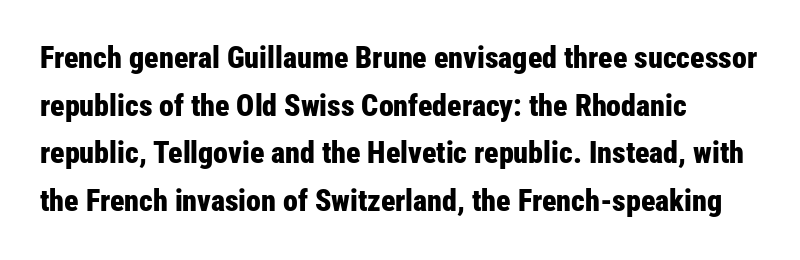
{"serif": "no", "italic": "no", "bold": "yes", "weight": "bold", "width": "condensed", "stroke_contrast": "low", "x_height": "medium", "monospaced": "no", "underline": "no", "align": "left", "line_spacing": "normal", "line_spacing_ratio": 1.59, "letter_spacing": "normal", "letter_spacing_em": 0.0, "glyph_px": 30}
